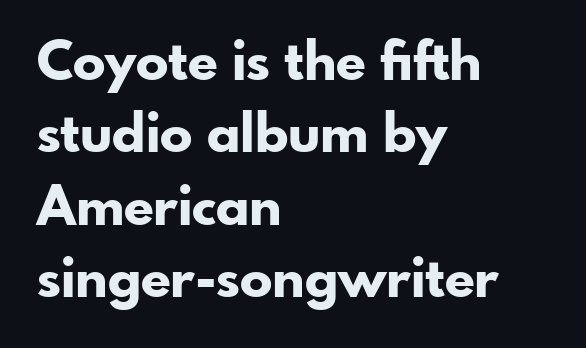
Q: Is the text bold? A: Yes.
Q: Is the text italic (slanted)? A: No, it is upright.
Q: Is the typeface a serif or a sans-serif typeface? A: Sans-serif.
Q: Is the text underlined? A: No.
Q: How is the paragraph aligned? A: Left-aligned.
Q: Is the spacing between letters normal or unusually wide? A: Normal.
Q: Is the spacing between lines tight, normal or loose? A: Normal.
Q: Width (condensed, normal, or wide)? A: Normal.
Q: Stroke contrast? A: Low.
Q: x-height? A: Small.
Q: Monospaced? A: No.
